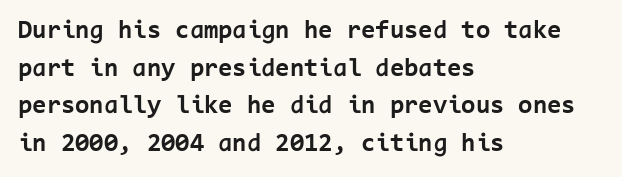
On the weight axis this lands at bold, roughly 700. Words float on clear page, feet unadorned. Interline gaps are of average width in this sample. The rendering keeps characters at their native spacing. In terms of posture, this sample is upright.
